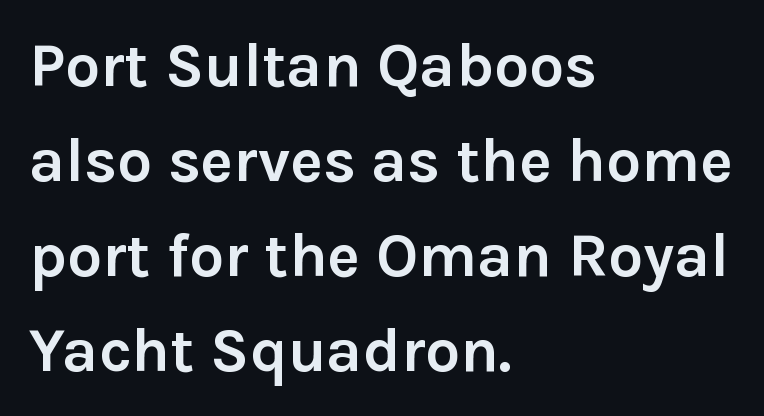
The font's upright variant was chosen for this text. The face used here is proportionally spaced, like ordinary book or web type. These lines stack with their left ends in a neat column. Rule under the text: the space is simply empty. The face used here has the dense, thick strokes of a bold.
